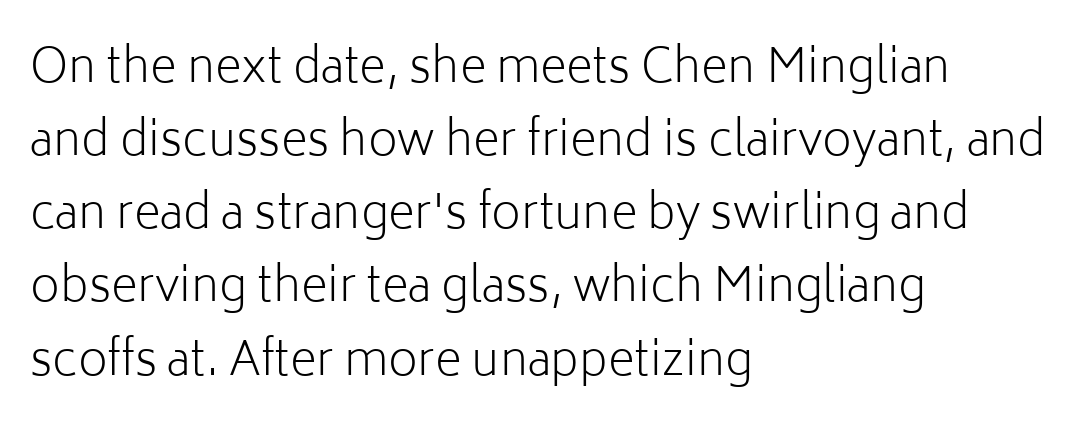
{"serif": "no", "italic": "no", "bold": "no", "weight": "light", "width": "normal", "stroke_contrast": "low", "x_height": "medium", "monospaced": "no", "underline": "no", "align": "left", "line_spacing": "normal", "line_spacing_ratio": 1.59, "letter_spacing": "normal", "letter_spacing_em": 0.0, "glyph_px": 46}
